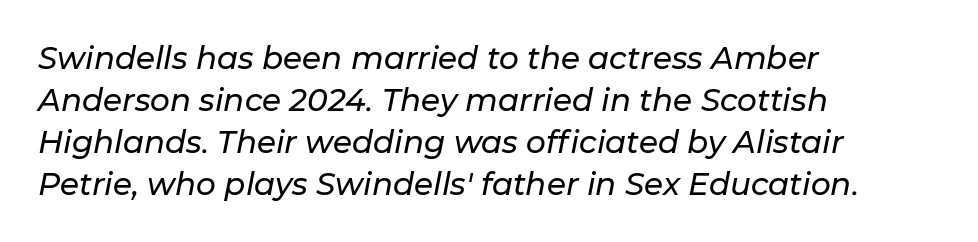
Style check: oblique. What stands out about the letter spacing? Nothing — it is the standard amount. Normally led — the rows are evenly, conventionally spaced. Check the space under the baseline: it is left empty.
